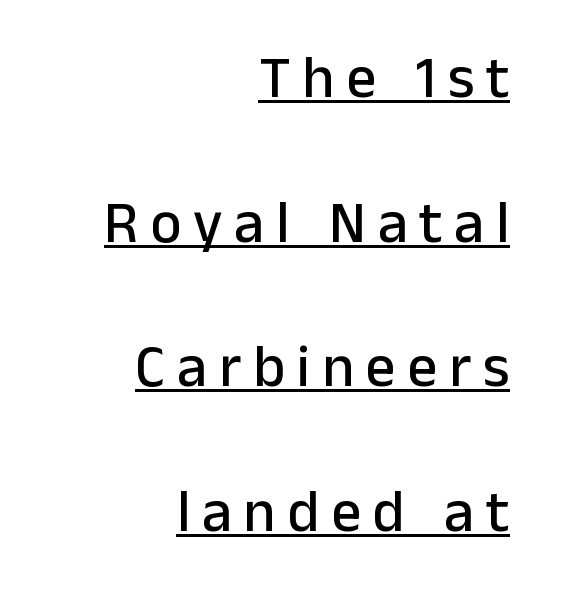
Students, observe: this is what heavily led, spacious text looks like. Serif or sans? Sans — the stroke terminals are bare. The paragraph has a hard right edge and a soft left edge. The lettering stays uniformly vertical, giving the passage a roman look. Compared with typical body copy, the letter spacing here is much looser. These characters rest on top of a visible drawn line.
